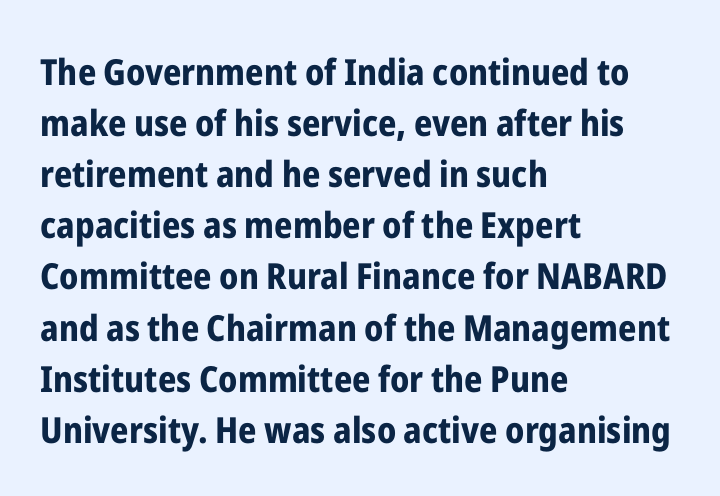
{"serif": "no", "italic": "no", "bold": "yes", "weight": "bold", "width": "condensed", "stroke_contrast": "low", "x_height": "medium", "monospaced": "no", "underline": "no", "align": "left", "line_spacing": "normal", "line_spacing_ratio": 1.42, "letter_spacing": "normal", "letter_spacing_em": 0.0, "glyph_px": 36}
